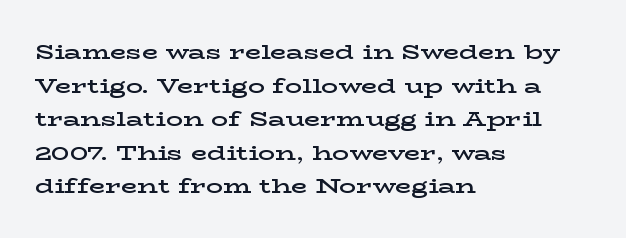
{"italic": "no", "bold": "semi", "underline": "no", "align": "left", "line_spacing": "normal", "line_spacing_ratio": 1.6, "letter_spacing": "normal", "letter_spacing_em": 0.0, "glyph_px": 21}
